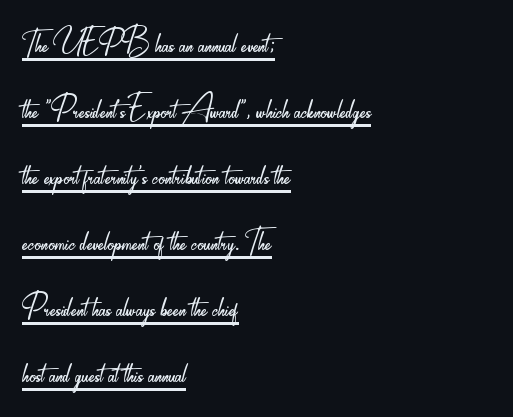
Q: Is the text bold? A: No.
Q: Is the text italic (slanted)? A: Yes.
Q: Is the typeface a serif or a sans-serif typeface? A: Sans-serif.
Q: Is the text underlined? A: Yes.
Q: How is the paragraph aligned? A: Left-aligned.
Q: Is the spacing between letters normal or unusually wide? A: Normal.
Q: Is the spacing between lines tight, normal or loose? A: Normal.
Q: Width (condensed, normal, or wide)? A: Condensed.
Q: Stroke contrast? A: Low.
Q: x-height? A: Small.
Q: Monospaced? A: No.
